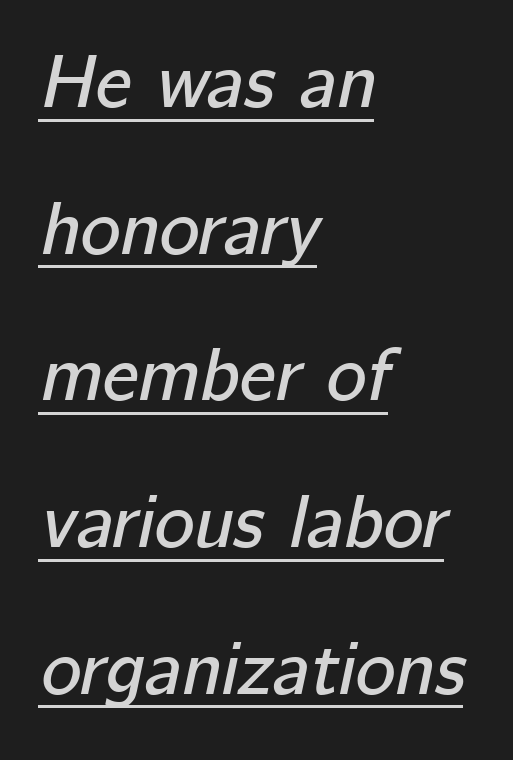
{"italic": "yes", "lean": "right", "slant_degrees": 12, "width": "normal", "stroke_contrast": "low", "x_height": "medium", "monospaced": "no", "underline": "yes", "align": "left", "line_spacing": "loose", "line_spacing_ratio": 1.93, "letter_spacing": "normal", "letter_spacing_em": 0.0, "glyph_px": 76}
